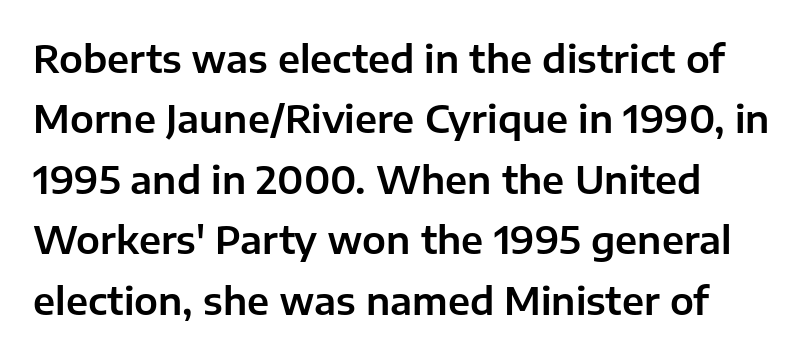
The image shows 38 px sans-serif type, upright; set normal line spacing (1.59x), normal letter spacing, not underlined; low stroke contrast and a medium x-height.
